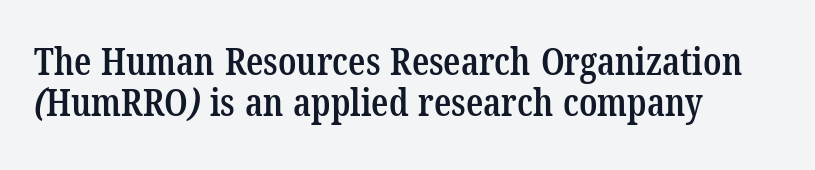
Q: Is the text bold? A: Semi-bold.
Q: Is the typeface a serif or a sans-serif typeface? A: Serif.
Q: Is the text underlined? A: No.
Q: How is the paragraph aligned? A: Left-aligned.
Q: Is the spacing between letters normal or unusually wide? A: Normal.
Q: Is the spacing between lines tight, normal or loose? A: Tight.
Q: Width (condensed, normal, or wide)? A: Condensed.
Q: Stroke contrast? A: Low.
Q: x-height? A: Medium.
Q: Monospaced? A: No.
